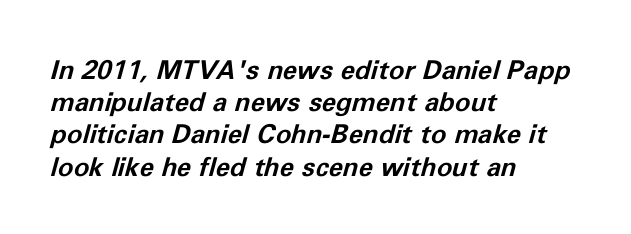
{"italic": "yes", "lean": "right", "slant_degrees": 11, "bold": "yes", "underline": "no", "align": "left", "line_spacing_ratio": 1.24, "letter_spacing": "normal", "letter_spacing_em": 0.0, "glyph_px": 26}
